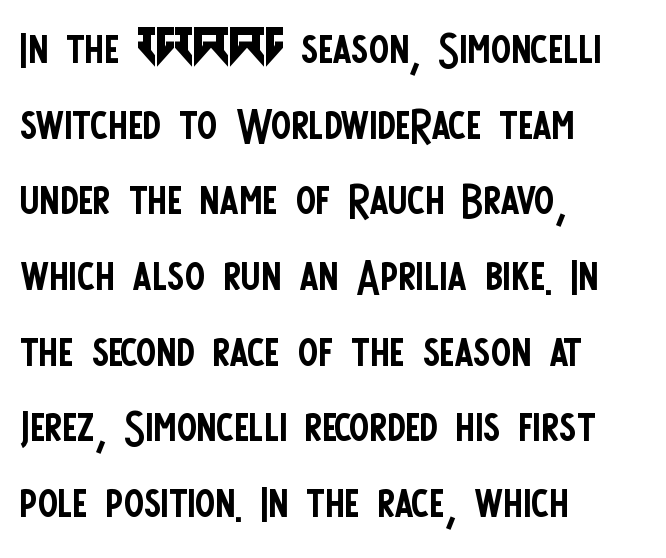
The rendering keeps characters at their native spacing. Posture: upright roman. Observe the absence of serifs on each vertical stroke in this sample. The letters advance in unequal steps, a hallmark of proportional type.
